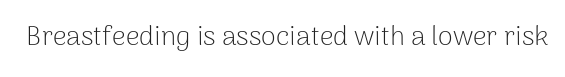
The image shows 27 px text type, upright; set normal letter spacing, not underlined.
